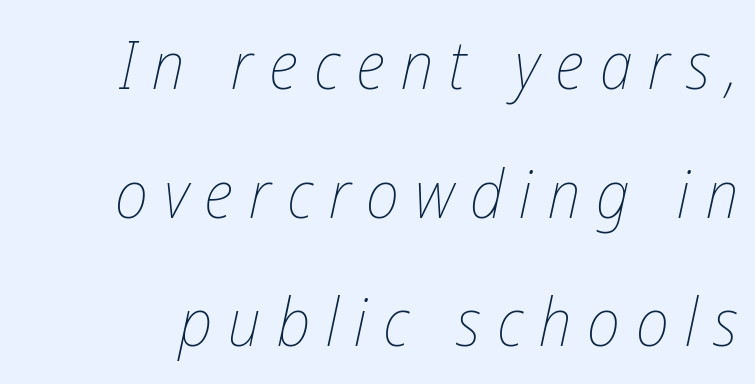
{"italic": "yes", "lean": "right", "slant_degrees": 12, "bold": "no", "weight": "thin", "width": "condensed", "stroke_contrast": "low", "x_height": "medium", "monospaced": "no", "underline": "no", "line_spacing": "loose", "line_spacing_ratio": 1.92, "letter_spacing": "wide", "letter_spacing_em": 0.24, "glyph_px": 67}
